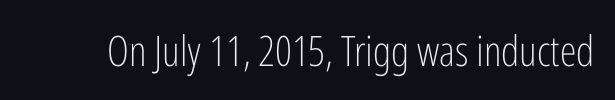
Q: Is the text bold? A: No.
Q: Is the text italic (slanted)? A: No, it is upright.
Q: Is the typeface a serif or a sans-serif typeface? A: Sans-serif.
Q: Is the text underlined? A: No.
Q: Is the spacing between letters normal or unusually wide? A: Normal.
Q: Width (condensed, normal, or wide)? A: Condensed.
Q: Stroke contrast? A: Low.
Q: x-height? A: Medium.
Q: Monospaced? A: No.
